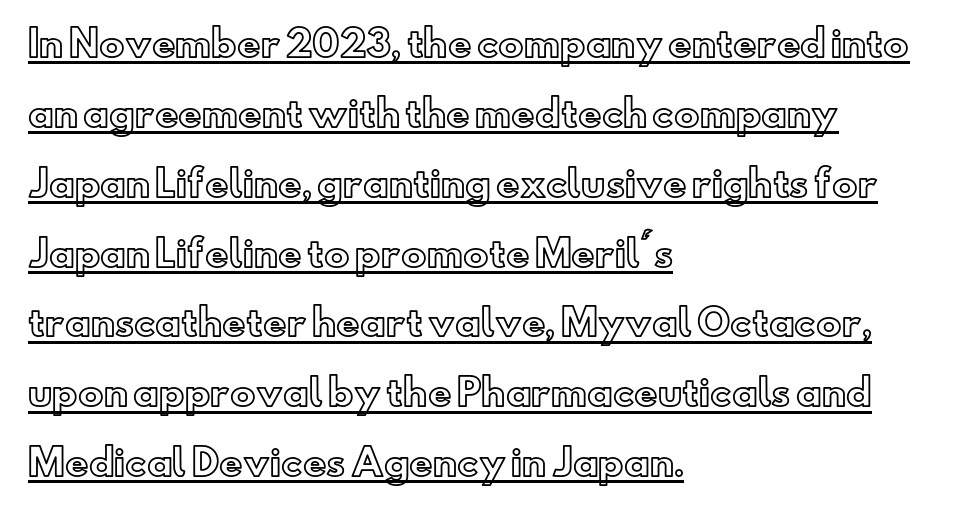
{"italic": "no", "width": "normal", "x_height": "small", "monospaced": "no", "underline": "yes", "align": "left", "line_spacing": "loose", "line_spacing_ratio": 1.94, "letter_spacing": "normal", "letter_spacing_em": 0.0, "glyph_px": 36}
